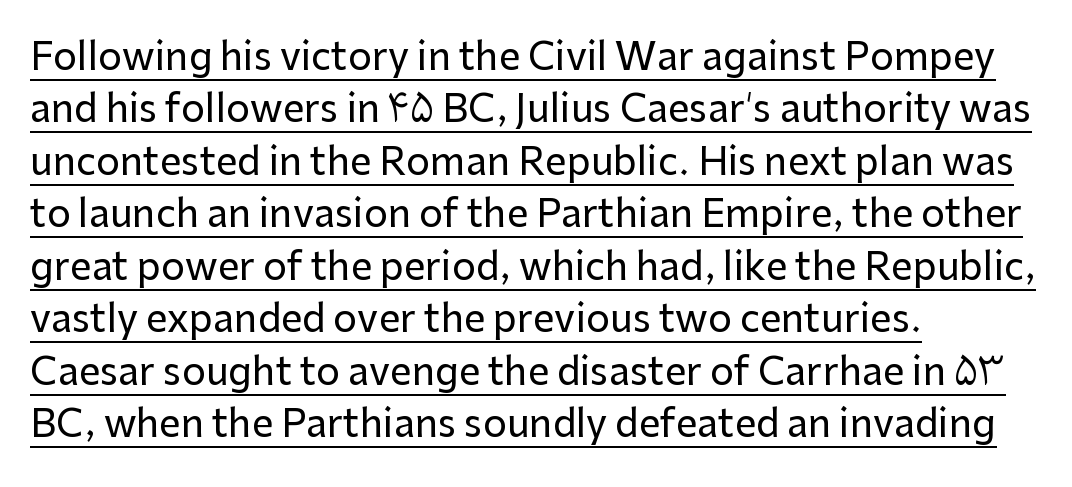
The image shows 38 px sans-serif type, upright; set left-aligned, normal line spacing (1.38x), normal letter spacing, underlined; low stroke contrast and a medium x-height.
